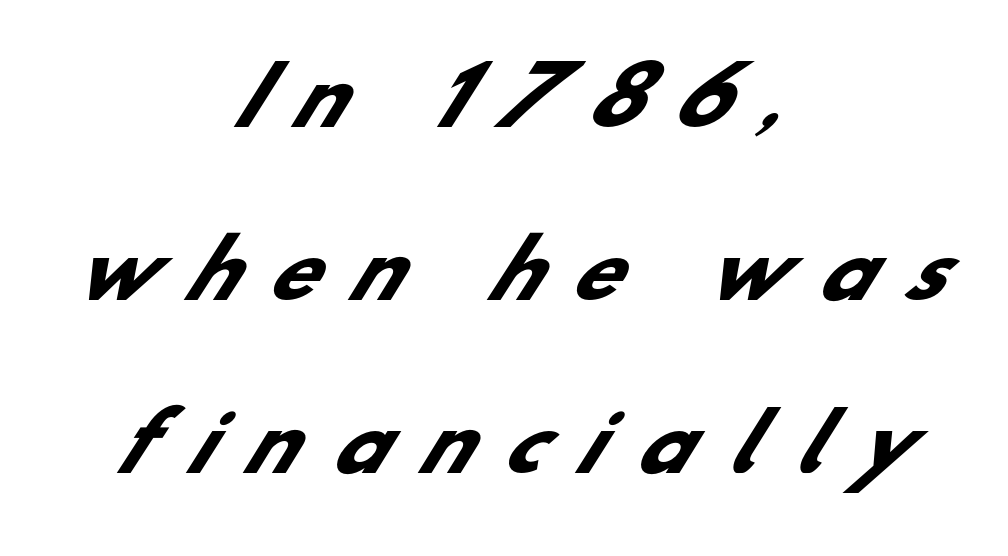
The image shows 78 px heavy sans-serif type; set centered, loose line spacing (2.22x), unusually wide letter spacing (+0.42 em), not underlined; low stroke contrast and a small x-height.
